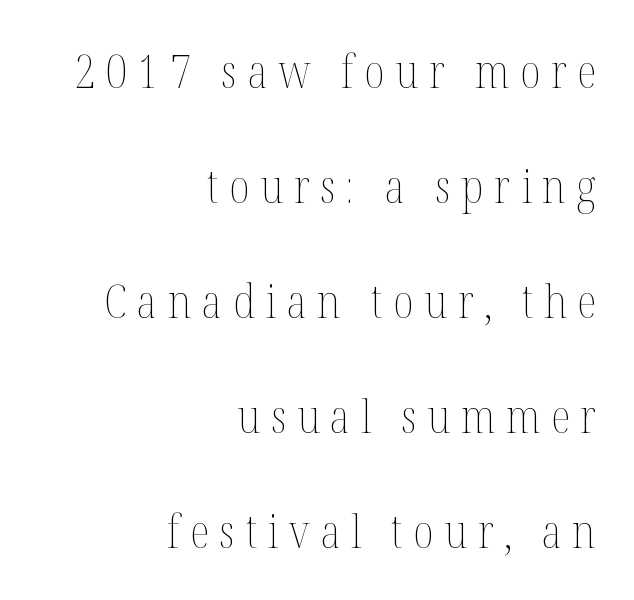
{"italic": "no", "bold": "no", "weight": "thin", "width": "condensed", "stroke_contrast": "medium", "x_height": "medium", "monospaced": "no", "underline": "no", "align": "right", "line_spacing": "loose", "line_spacing_ratio": 2.5, "letter_spacing": "wide", "letter_spacing_em": 0.23, "glyph_px": 46}
